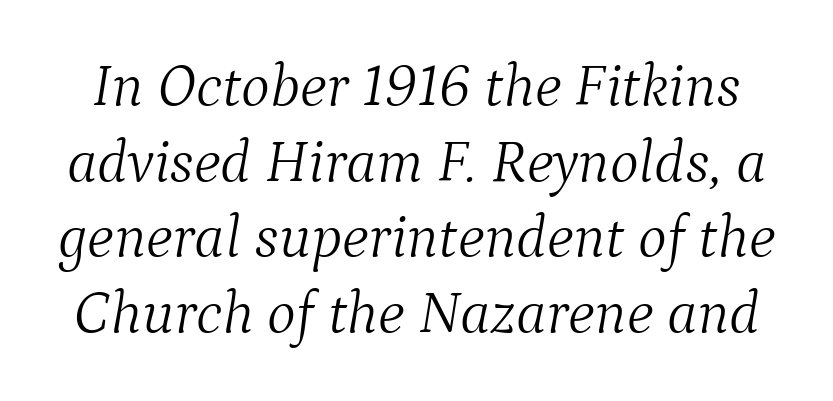
Q: Is the text bold? A: No.
Q: Is the text italic (slanted)? A: Yes, it leans right by about 9 degrees.
Q: Is the typeface a serif or a sans-serif typeface? A: Serif.
Q: Is the text underlined? A: No.
Q: Is the spacing between letters normal or unusually wide? A: Normal.
Q: Width (condensed, normal, or wide)? A: Normal.
Q: Stroke contrast? A: Medium.
Q: x-height? A: Medium.
Q: Monospaced? A: No.
